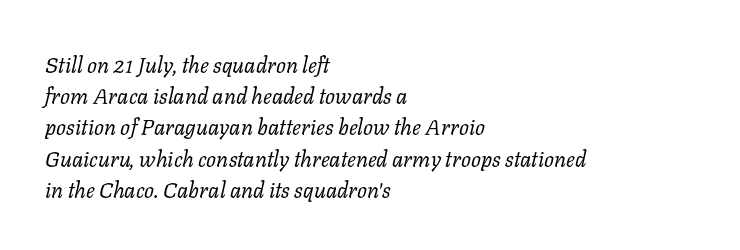
Q: Is the text bold? A: No.
Q: Is the text italic (slanted)? A: Yes, it leans right by about 11 degrees.
Q: Is the text underlined? A: No.
Q: How is the paragraph aligned? A: Left-aligned.
Q: Is the spacing between letters normal or unusually wide? A: Normal.
Q: Is the spacing between lines tight, normal or loose? A: Normal.
